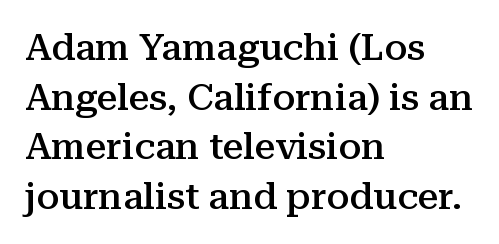
{"serif": "yes", "italic": "no", "bold": "semi", "weight": "semibold", "width": "normal", "stroke_contrast": "medium", "x_height": "medium", "monospaced": "no", "underline": "no", "align": "left", "line_spacing": "normal", "line_spacing_ratio": 1.34, "letter_spacing": "normal", "letter_spacing_em": 0.0, "glyph_px": 37}
